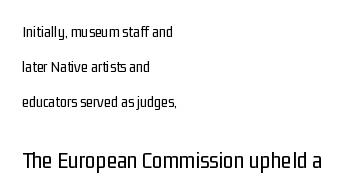
{"italic": "no", "bold": "no", "underline": "no", "align": "left", "line_spacing": "loose", "line_spacing_ratio": 2.19, "letter_spacing": "normal", "letter_spacing_em": 0.0, "larger_block": "second", "size_ratio": 1.5, "glyph_px": 24}
